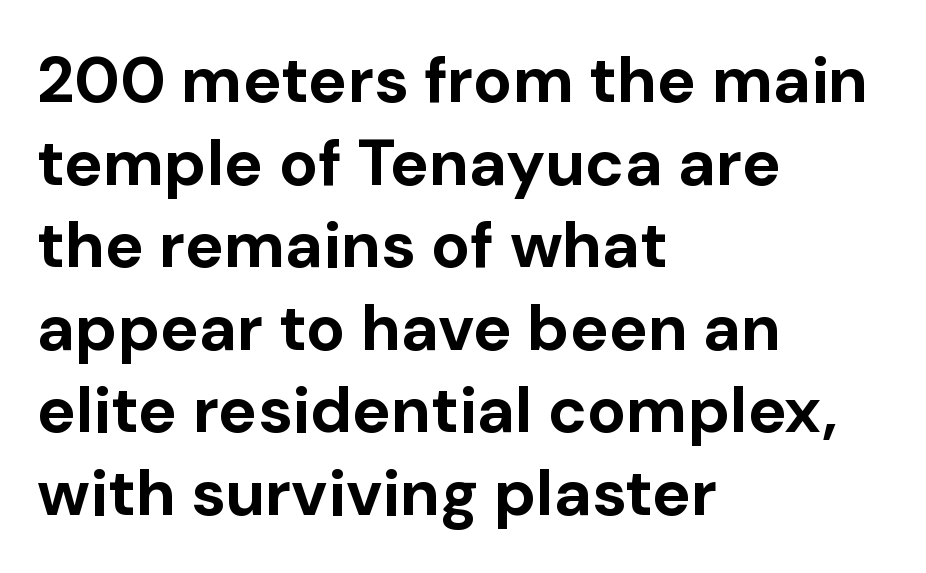
Q: Is the text bold? A: Yes.
Q: Is the text italic (slanted)? A: No, it is upright.
Q: Is the typeface a serif or a sans-serif typeface? A: Sans-serif.
Q: Is the text underlined? A: No.
Q: How is the paragraph aligned? A: Left-aligned.
Q: Is the spacing between letters normal or unusually wide? A: Normal.
Q: Is the spacing between lines tight, normal or loose? A: Normal.
Q: Width (condensed, normal, or wide)? A: Normal.
Q: Stroke contrast? A: Low.
Q: x-height? A: Medium.
Q: Monospaced? A: No.
